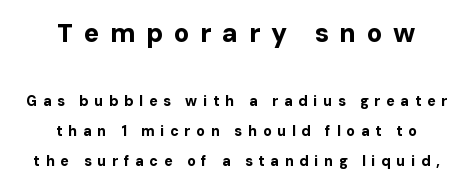
Q: Is the text bold? A: Yes.
Q: Is the text italic (slanted)? A: No, it is upright.
Q: Is the text underlined? A: No.
Q: How is the paragraph aligned? A: Centered.
Q: Is the spacing between letters normal or unusually wide? A: Unusually wide.
Q: Is the spacing between lines tight, normal or loose? A: Loose.
Q: Which block of text is set in a larger size, the first (top) or the second (bottom)? A: The first (top) one.
